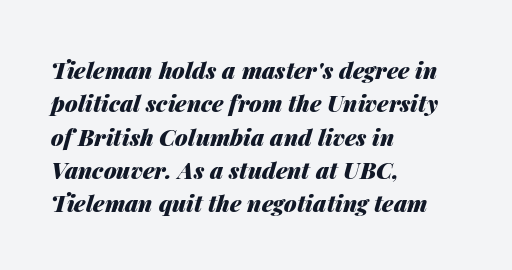
{"italic": "yes", "lean": "right", "slant_degrees": 14, "bold": "yes", "underline": "no", "align": "left", "line_spacing": "normal", "line_spacing_ratio": 1.45, "letter_spacing": "normal", "letter_spacing_em": 0.0, "glyph_px": 23}
